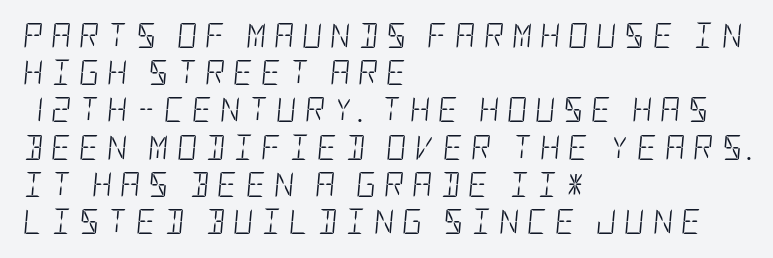
Q: Is the text bold? A: No.
Q: Is the text italic (slanted)? A: Yes, it leans right by about 5 degrees.
Q: Is the text underlined? A: No.
Q: How is the paragraph aligned? A: Left-aligned.
Q: Is the spacing between letters normal or unusually wide? A: Unusually wide.
Q: Is the spacing between lines tight, normal or loose? A: Normal.
